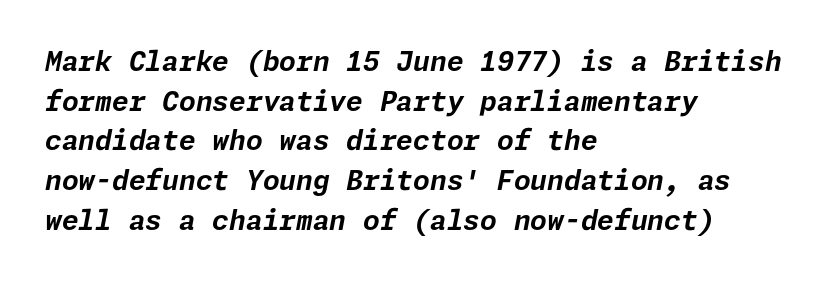
{"italic": "yes", "lean": "right", "slant_degrees": 11, "bold": "yes", "underline": "no", "align": "left", "line_spacing": "normal", "line_spacing_ratio": 1.47, "letter_spacing": "normal", "letter_spacing_em": 0.0, "glyph_px": 27}
